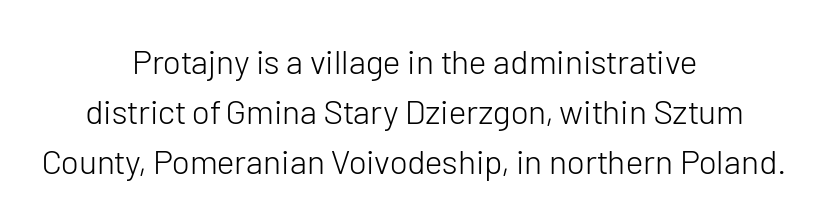
{"serif": "no", "italic": "no", "bold": "no", "weight": "light", "width": "normal", "stroke_contrast": "low", "x_height": "medium", "monospaced": "no", "underline": "no", "align": "center", "line_spacing": "normal", "line_spacing_ratio": 1.47, "letter_spacing": "normal", "letter_spacing_em": 0.0, "glyph_px": 34}
